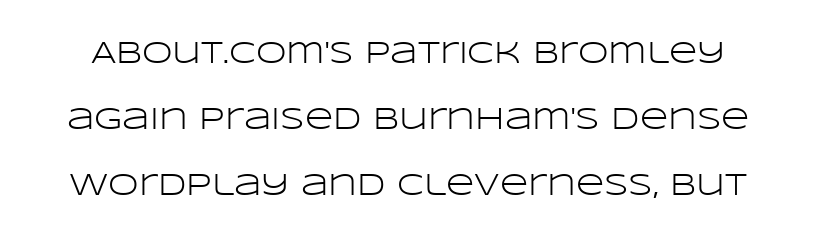
{"serif": "no", "italic": "no", "bold": "no", "weight": "light", "width": "wide", "stroke_contrast": "low", "x_height": "large", "monospaced": "no", "underline": "no", "line_spacing": "loose", "line_spacing_ratio": 2.13, "letter_spacing": "normal", "letter_spacing_em": 0.0, "glyph_px": 31}
